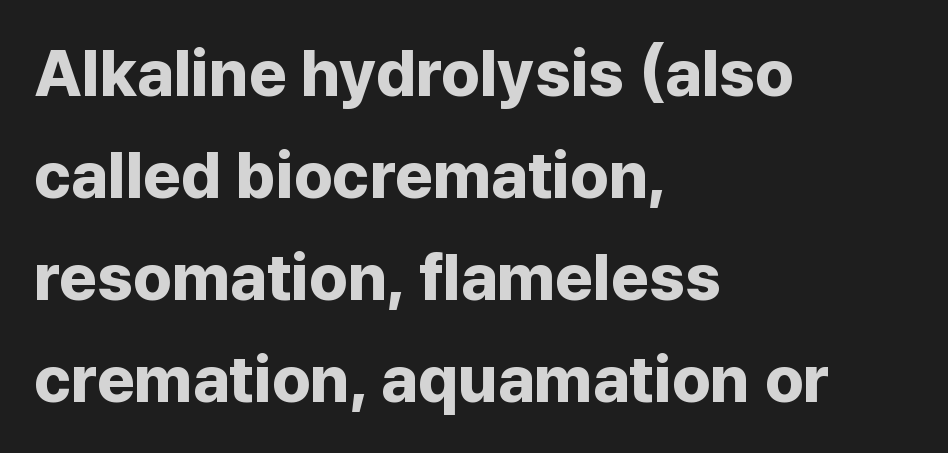
The strokes are fattened all the way to bold. Every row of glyphs begins at an identical x-position on the left. Ascenders rise straight up at ninety degrees. The characters display no serif detailing; their extremities are plain. Has an underline been added? It has not. The rows are spaced the way most documents space them.
